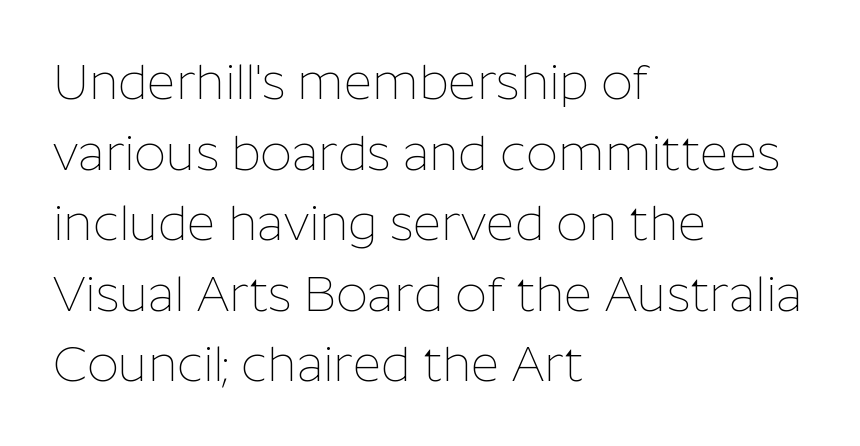
{"serif": "no", "italic": "no", "bold": "no", "weight": "thin", "width": "normal", "stroke_contrast": "low", "x_height": "medium", "monospaced": "no", "underline": "no", "align": "left", "line_spacing": "normal", "line_spacing_ratio": 1.44, "letter_spacing": "normal", "letter_spacing_em": 0.0, "glyph_px": 49}
